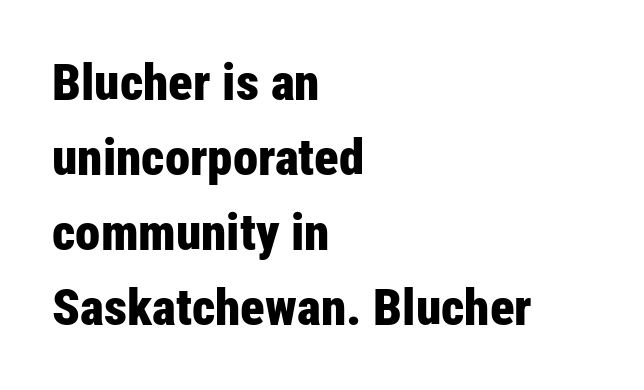
The image shows 51 px bold, condensed sans-serif type, upright; set left-aligned, normal line spacing (1.47x), normal letter spacing, not underlined; low stroke contrast and a medium x-height.
